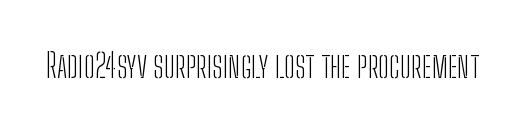
This is roman type, the default non-slanted kind. The zone under the glyphs is completely vacant. This sample has the flowing, uneven cadence of proportional lettering. The designer went with a sans here, leaving each stem footless. Each stroke keeps to a modest, everyday thickness or less.
